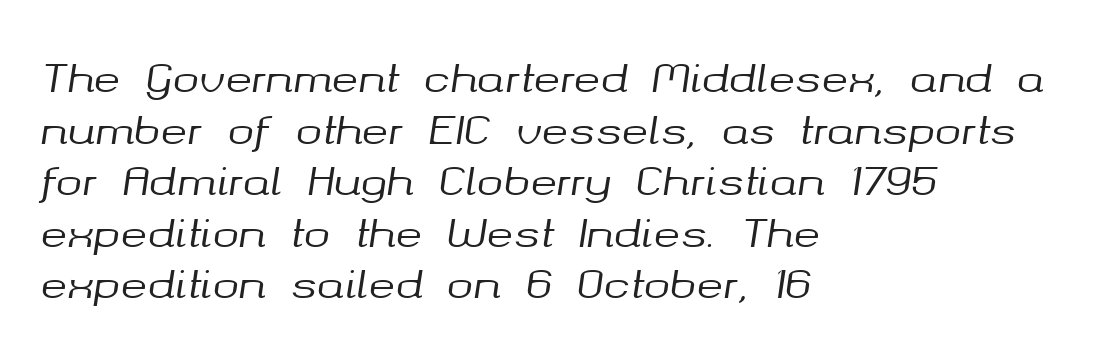
Compared with ordinary roman type, these characters are visibly tilted. Leading: standard. These lines stack with their left ends in a neat column. Spacing verdict: proportional, widths tailored to each character.
